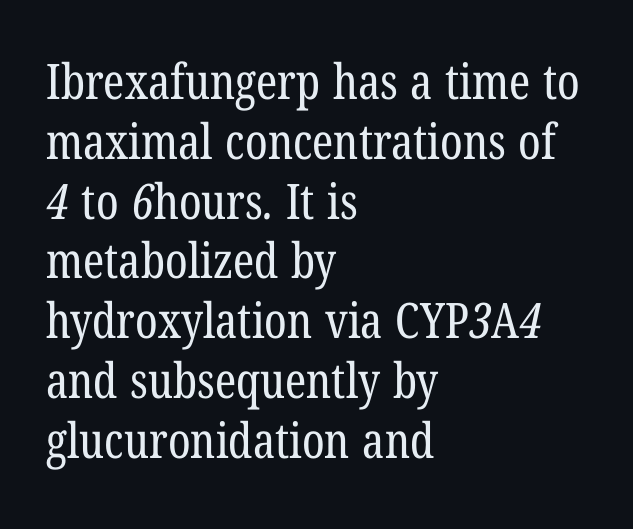
{"serif": "yes", "bold": "no", "weight": "regular", "width": "condensed", "stroke_contrast": "low", "x_height": "medium", "monospaced": "no", "underline": "no", "align": "left", "line_spacing_ratio": 1.22, "letter_spacing": "normal", "letter_spacing_em": 0.0, "glyph_px": 49}
